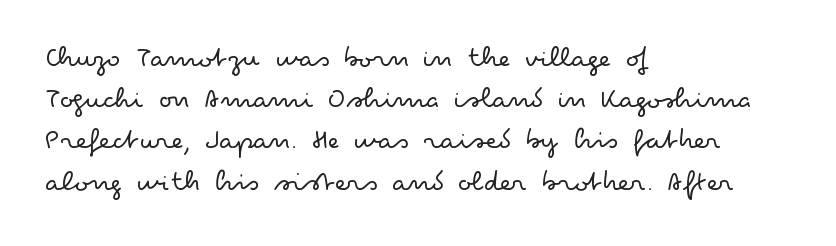
Note the varied advance widths — an 'i' is clearly narrower than an 'm'. When letters stand straight like this, we call the style roman or upright. The vertical gap from one line to the next is medium. The weight would be labelled regular, book, light, or lighter still.
